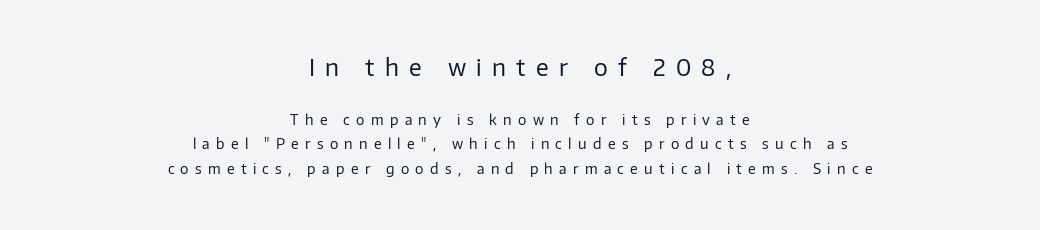
Q: Is the text bold? A: No.
Q: Is the text italic (slanted)? A: No, it is upright.
Q: Is the text underlined? A: No.
Q: How is the paragraph aligned? A: Centered.
Q: Is the spacing between letters normal or unusually wide? A: Unusually wide.
Q: Which block of text is set in a larger size, the first (top) or the second (bottom)? A: The first (top) one.
